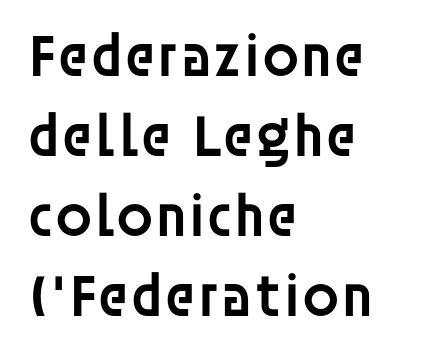
These lines were composed using upright roman letters. Typographically, this falls in the sans-serif category. Varying glyph widths throughout — classic text-font behaviour. The tracking reads as untouched default to a designer's eye. Typographic density is moderately raised because the face is semibold.
